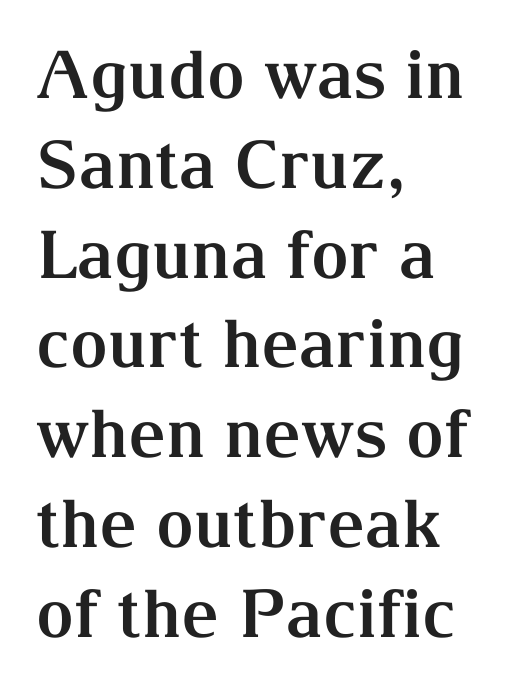
Serifs: yes, visible at the terminals of the letterforms. Type without underlining. Spacing verdict: proportional, widths tailored to each character. The letters sit at their default tracking, neither squeezed nor spread. In terms of posture, this sample is upright. Emphasis by weight is at full strength: bold.
